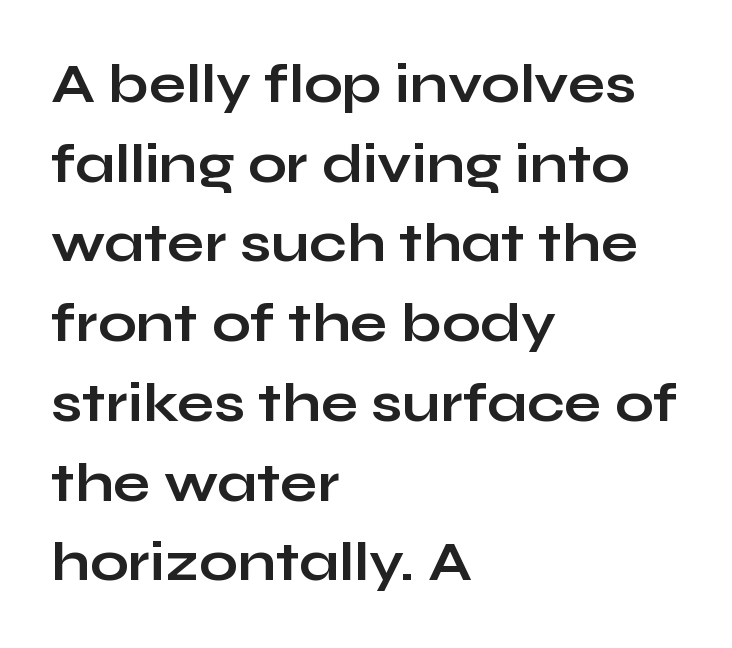
Q: Is the text bold? A: Yes.
Q: Is the text italic (slanted)? A: No, it is upright.
Q: Is the typeface a serif or a sans-serif typeface? A: Sans-serif.
Q: Is the text underlined? A: No.
Q: How is the paragraph aligned? A: Left-aligned.
Q: Is the spacing between letters normal or unusually wide? A: Normal.
Q: Is the spacing between lines tight, normal or loose? A: Normal.
Q: Width (condensed, normal, or wide)? A: Wide.
Q: Stroke contrast? A: Low.
Q: x-height? A: Medium.
Q: Monospaced? A: No.
